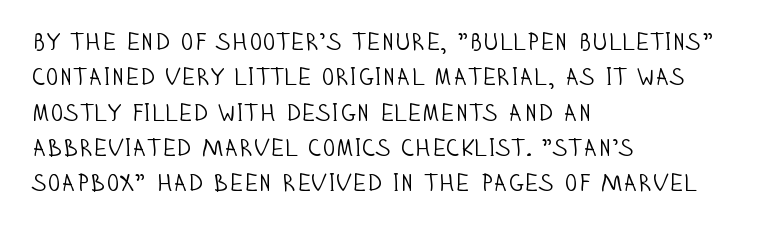
Tracking value appears to be zero — textbook default spacing. Posture: straight, roman, zero tilt. Leftover space on each line is placed entirely after the last word. This is not heavy type; no bold has been used.
